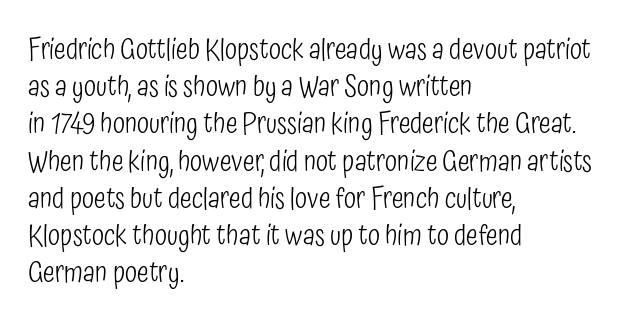
{"serif": "no", "italic": "no", "bold": "no", "weight": "light", "width": "condensed", "stroke_contrast": "low", "x_height": "medium", "monospaced": "no", "underline": "no", "align": "left", "line_spacing": "normal", "line_spacing_ratio": 1.33, "letter_spacing": "normal", "letter_spacing_em": 0.0, "glyph_px": 28}
